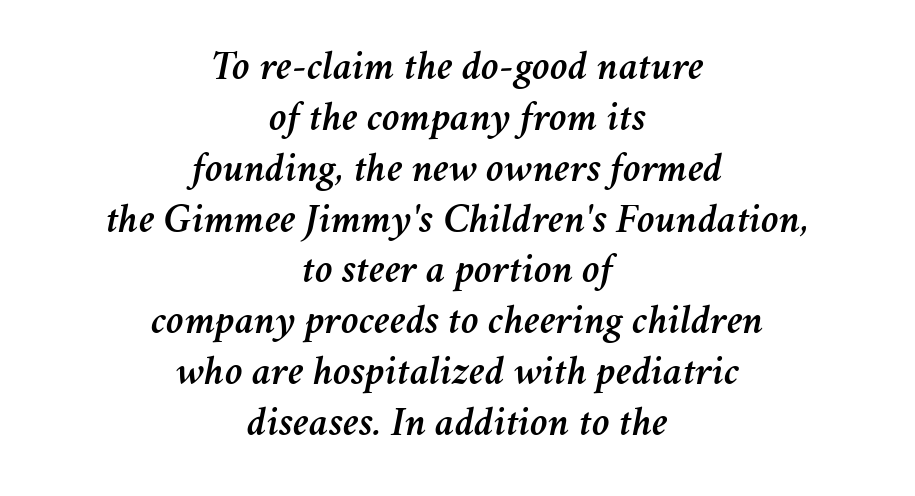
The font's italic variant was chosen for this text. A bare baseline throughout the passage. The letters advance in unequal steps, a hallmark of proportional type. The paragraph has two soft edges and a firm central axis.
